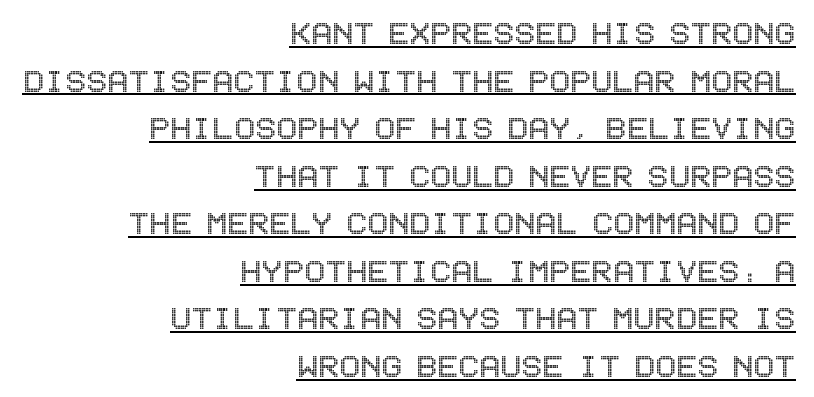
Q: Is the text italic (slanted)? A: No, it is upright.
Q: Is the text underlined? A: Yes.
Q: How is the paragraph aligned? A: Right-aligned.
Q: Is the spacing between letters normal or unusually wide? A: Normal.
Q: Width (condensed, normal, or wide)? A: Condensed.
Q: x-height? A: Large.
